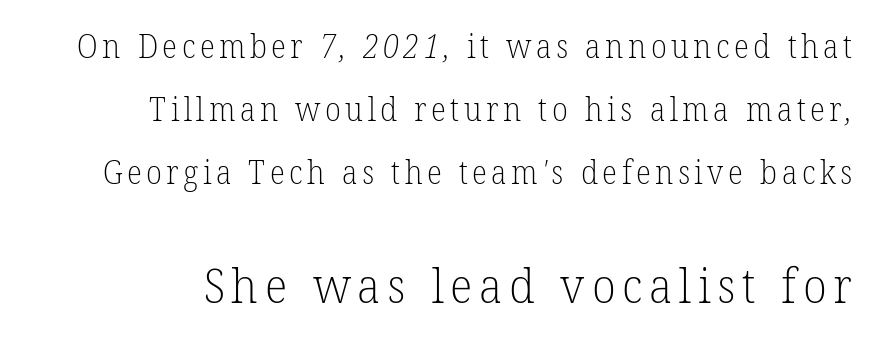
Classification — serif. Teacher's note: observe the even right margin — that is flush-right alignment. Letters rest on an invisible, unmarked baseline. Reading down the column, the eye jumps a long way to each next line.
